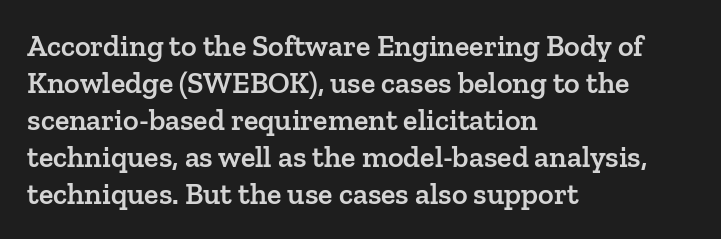
Q: Is the text bold? A: Semi-bold.
Q: Is the text italic (slanted)? A: No, it is upright.
Q: Is the typeface a serif or a sans-serif typeface? A: Serif.
Q: Is the text underlined? A: No.
Q: How is the paragraph aligned? A: Left-aligned.
Q: Is the spacing between letters normal or unusually wide? A: Normal.
Q: Width (condensed, normal, or wide)? A: Normal.
Q: Stroke contrast? A: Low.
Q: x-height? A: Medium.
Q: Monospaced? A: No.
